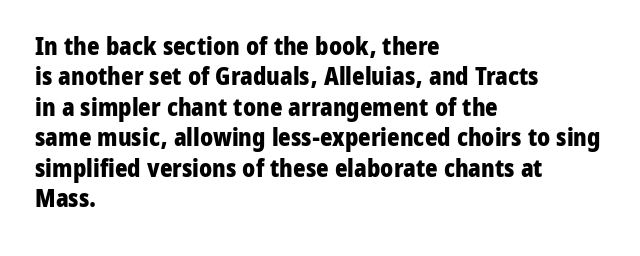
The glyphs are unaccompanied by any horizontal stroke below them. The leading is moderate, giving the passage an even texture. Left-aligned paragraph, ragged on the right. A full-strength bold gives these letters their thick strokes. This sample uses an upright cut, with every glyph sitting square on the baseline.
